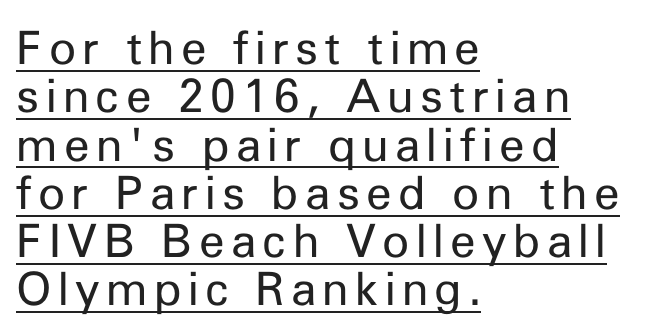
The image shows 46 px regular-weight sans-serif type, upright; set left-aligned, tight line spacing (1.05x), underlined; low stroke contrast and a medium x-height.
